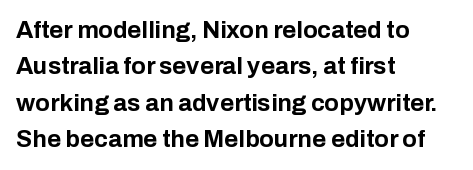
Q: Is the text bold? A: Yes.
Q: Is the text italic (slanted)? A: No, it is upright.
Q: Is the text underlined? A: No.
Q: How is the paragraph aligned? A: Left-aligned.
Q: Is the spacing between letters normal or unusually wide? A: Normal.
Q: Is the spacing between lines tight, normal or loose? A: Normal.
